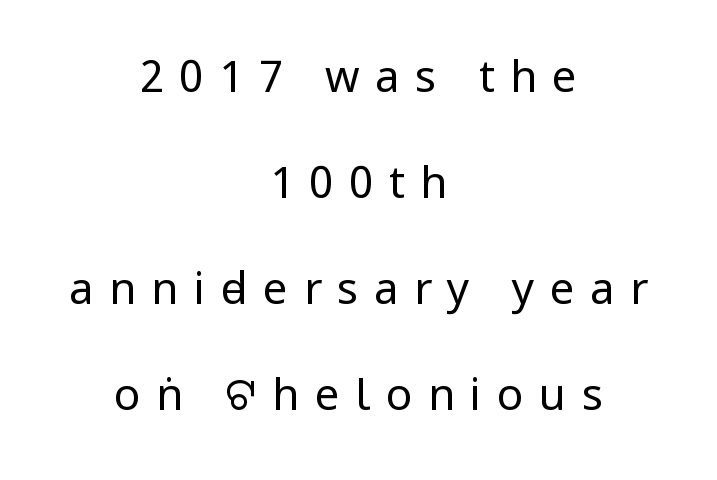
Q: Is the text bold? A: No.
Q: Is the text italic (slanted)? A: No, it is upright.
Q: Is the typeface a serif or a sans-serif typeface? A: Sans-serif.
Q: Is the text underlined? A: No.
Q: How is the paragraph aligned? A: Centered.
Q: Is the spacing between letters normal or unusually wide? A: Unusually wide.
Q: Is the spacing between lines tight, normal or loose? A: Loose.
Q: Width (condensed, normal, or wide)? A: Condensed.
Q: Stroke contrast? A: Low.
Q: x-height? A: Large.
Q: Monospaced? A: No.
